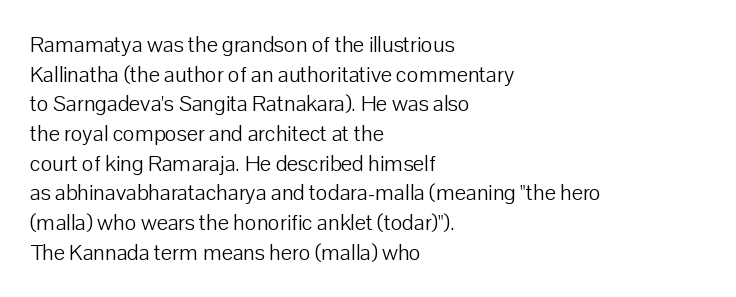
{"italic": "no", "bold": "no", "underline": "no", "align": "left", "line_spacing": "normal", "line_spacing_ratio": 1.35, "letter_spacing": "normal", "letter_spacing_em": 0.0, "glyph_px": 22}
